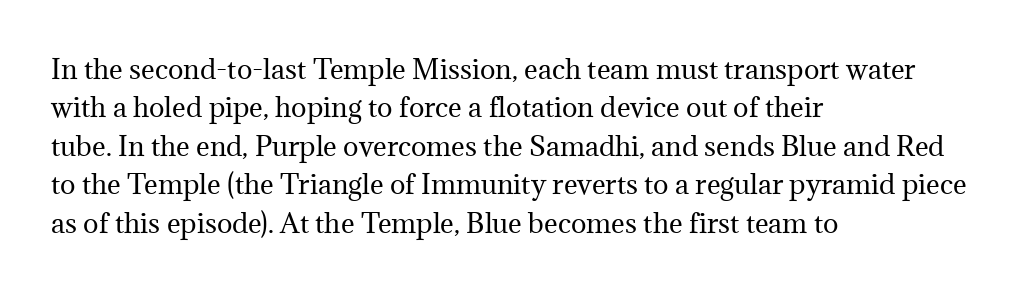
Q: Is the text bold? A: No.
Q: Is the text italic (slanted)? A: No, it is upright.
Q: Is the text underlined? A: No.
Q: How is the paragraph aligned? A: Left-aligned.
Q: Is the spacing between letters normal or unusually wide? A: Normal.
Q: Is the spacing between lines tight, normal or loose? A: Normal.
